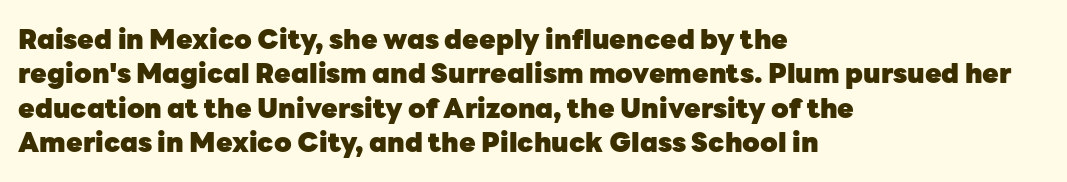
A typesetter would mark this as roman, not italic. Does the copy run flush right? No — it runs flush left. These words are printed bold, with thick strokes throughout. Successive baselines arrive at the customary interval. Caption: standard tracking, unaltered.
